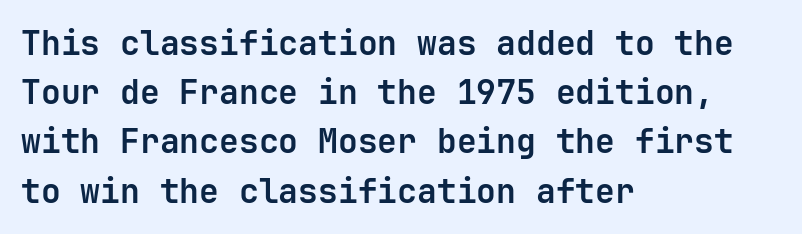
{"serif": "no", "italic": "no", "bold": "yes", "weight": "bold", "width": "normal", "stroke_contrast": "low", "x_height": "medium", "monospaced": "yes", "underline": "no", "align": "left", "line_spacing": "normal", "line_spacing_ratio": 1.49, "letter_spacing": "normal", "letter_spacing_em": 0.0, "glyph_px": 33}
